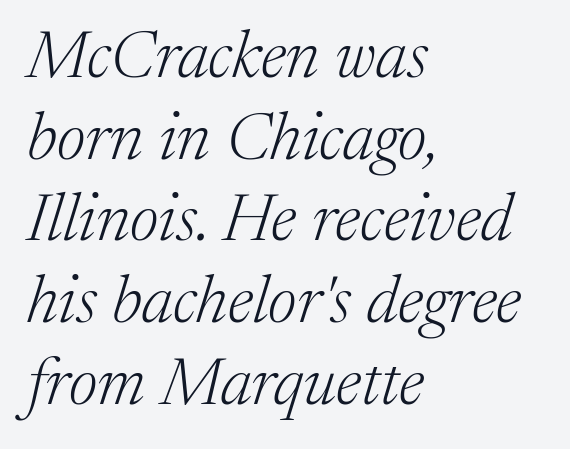
Q: Is the text bold? A: No.
Q: Is the text italic (slanted)? A: Yes, it leans right by about 17 degrees.
Q: Is the typeface a serif or a sans-serif typeface? A: Serif.
Q: Is the text underlined? A: No.
Q: How is the paragraph aligned? A: Left-aligned.
Q: Is the spacing between letters normal or unusually wide? A: Normal.
Q: Width (condensed, normal, or wide)? A: Normal.
Q: Stroke contrast? A: Medium.
Q: x-height? A: Medium.
Q: Monospaced? A: No.
